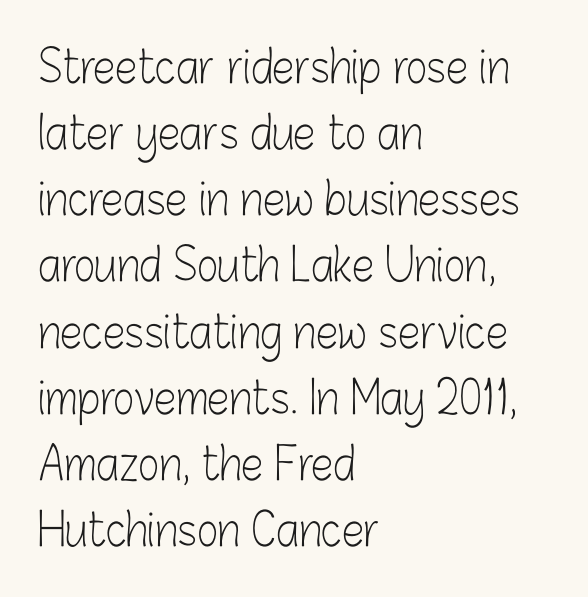
{"serif": "no", "italic": "no", "bold": "no", "weight": "light", "width": "condensed", "stroke_contrast": "low", "x_height": "medium", "monospaced": "no", "underline": "no", "align": "left", "line_spacing": "normal", "line_spacing_ratio": 1.47, "letter_spacing": "normal", "letter_spacing_em": 0.0, "glyph_px": 45}
